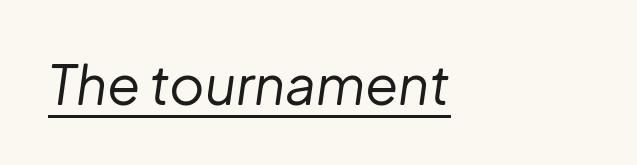
The image shows 54 px regular-weight type, italic (leaning right); set left-aligned, normal letter spacing, underlined; low stroke contrast and a medium x-height.
